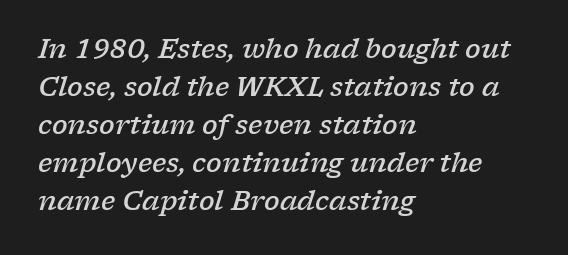
The image shows 26 px text type, italic (leaning right); set left-aligned, normal line spacing (1.46x), normal letter spacing, not underlined.
